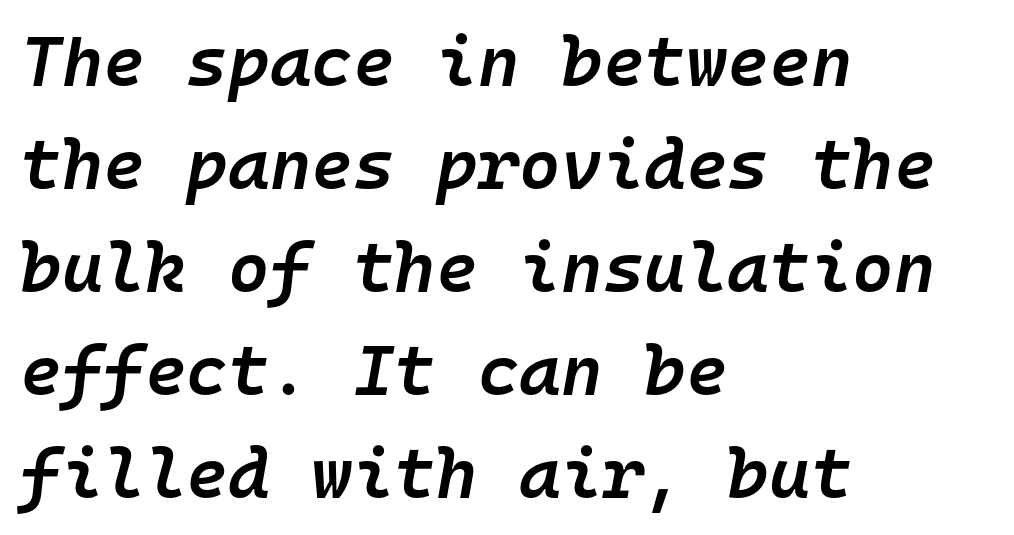
{"italic": "yes", "lean": "right", "slant_degrees": 10, "bold": "semi", "weight": "semibold", "width": "normal", "stroke_contrast": "low", "x_height": "medium", "monospaced": "yes", "underline": "no", "align": "left", "line_spacing": "normal", "line_spacing_ratio": 1.45, "letter_spacing": "normal", "letter_spacing_em": 0.0, "glyph_px": 71}
